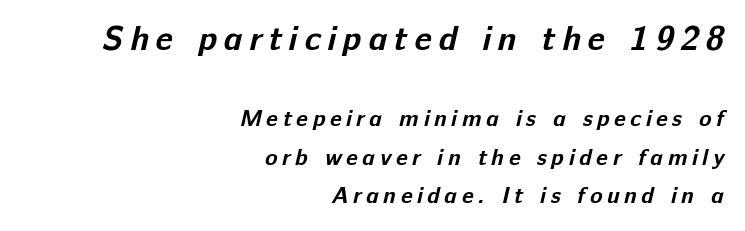
Q: Is the text bold? A: Yes.
Q: Is the typeface a serif or a sans-serif typeface? A: Sans-serif.
Q: Is the text underlined? A: No.
Q: How is the paragraph aligned? A: Right-aligned.
Q: Is the spacing between letters normal or unusually wide? A: Unusually wide.
Q: Is the spacing between lines tight, normal or loose? A: Normal.
Q: Which block of text is set in a larger size, the first (top) or the second (bottom)? A: The first (top) one.
Q: Width (condensed, normal, or wide)? A: Normal.
Q: Stroke contrast? A: Low.
Q: x-height? A: Medium.
Q: Monospaced? A: No.
